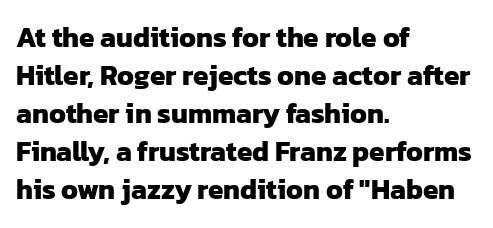
Layout note: lines flush left. Classification — sans serif. Do the characters align in a grid? No, the font is proportional. If you measured baseline to baseline, you'd find a middling distance. Strong, thick strokes mark this as bold type. This sample uses plain, unmodified letter spacing.
